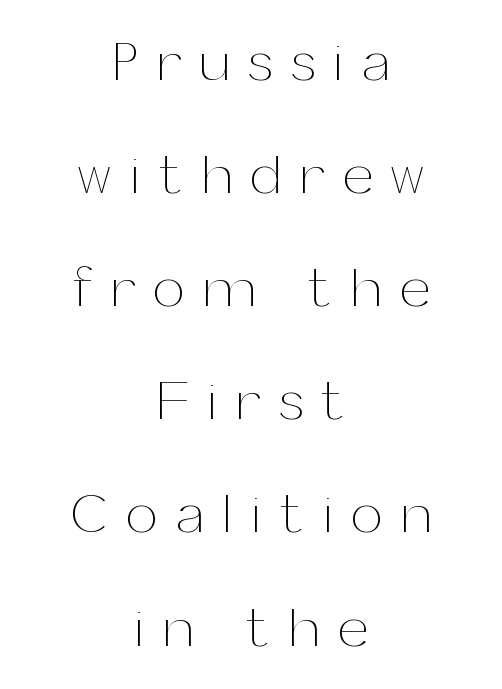
{"italic": "no", "bold": "no", "weight": "thin", "width": "normal", "stroke_contrast": "medium", "x_height": "medium", "monospaced": "no", "underline": "no", "align": "center", "line_spacing": "loose", "line_spacing_ratio": 2.02, "letter_spacing": "wide", "letter_spacing_em": 0.34, "glyph_px": 56}
